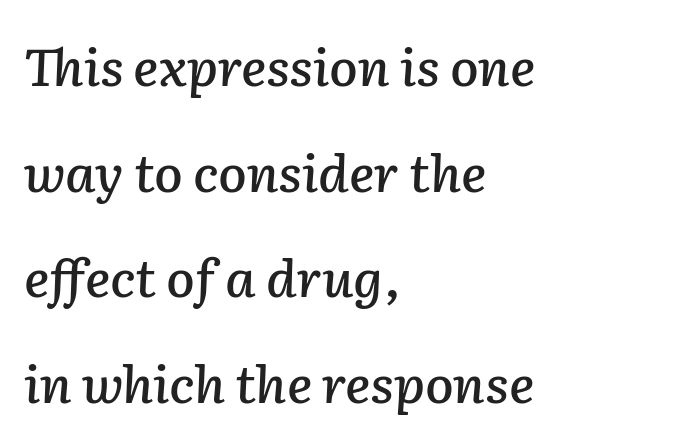
{"italic": "yes", "lean": "right", "slant_degrees": 2, "width": "normal", "stroke_contrast": "low", "x_height": "medium", "monospaced": "no", "underline": "no", "align": "left", "line_spacing": "loose", "line_spacing_ratio": 2.03, "letter_spacing": "normal", "letter_spacing_em": 0.0, "glyph_px": 52}
